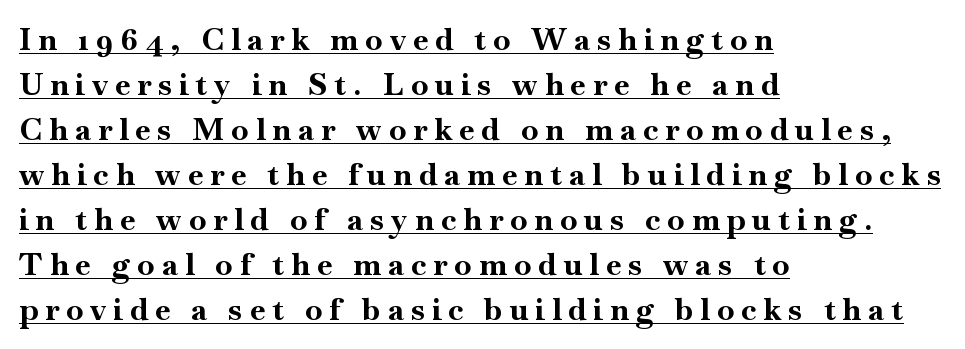
The image shows 31 px bold serif type, upright; set left-aligned, normal line spacing (1.45x), unusually wide letter spacing (+0.23 em), underlined; high stroke contrast and a small x-height.
